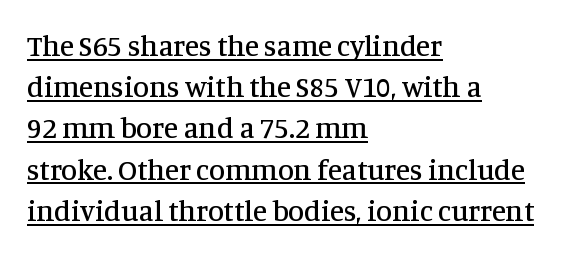
In terms of posture, this sample is upright. The face used here appears with an underline applied. Note the varied advance widths — an 'i' is clearly narrower than an 'm'. A classic flush-left, rag-right setting is used for this passage.
